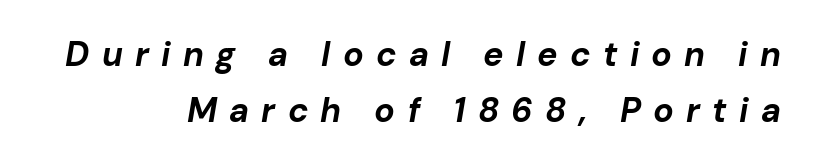
{"italic": "yes", "lean": "right", "slant_degrees": 10, "bold": "yes", "weight": "bold", "width": "normal", "stroke_contrast": "low", "x_height": "medium", "monospaced": "no", "underline": "no", "align": "right", "line_spacing": "normal", "line_spacing_ratio": 1.64, "letter_spacing": "wide", "letter_spacing_em": 0.36, "glyph_px": 34}
